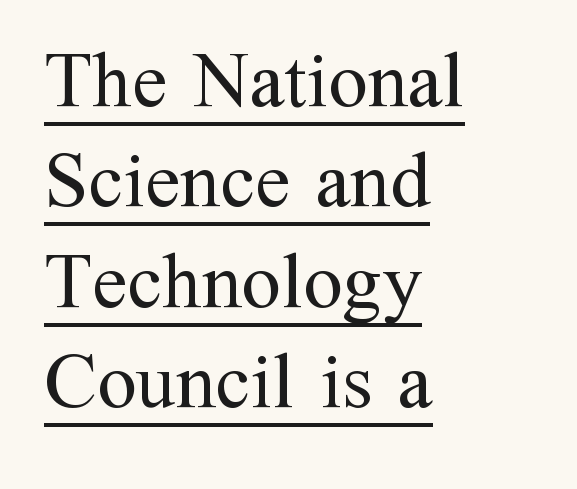
The image shows 79 px regular-weight serif type, upright; set left-aligned, normal line spacing (1.27x), normal letter spacing, underlined; medium stroke contrast and a medium x-height.
